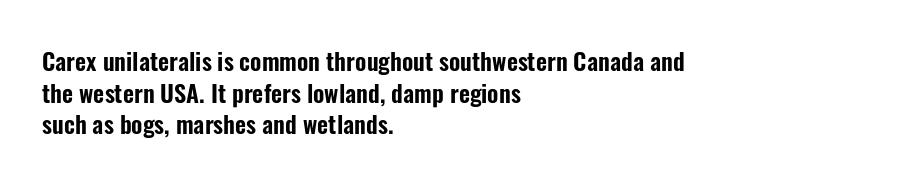
The letterforms sit shoulder to shoulder at normal distance. In terms of leading, this rendering sits right in the middle. The rendering anchors every line to the left-hand side. Style check: upright.
